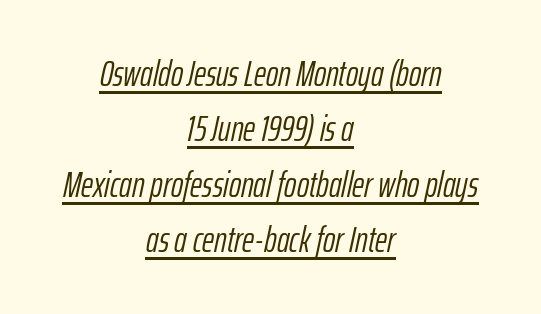
{"italic": "yes", "lean": "right", "slant_degrees": 12, "bold": "no", "weight": "light", "width": "condensed", "stroke_contrast": "low", "x_height": "medium", "monospaced": "no", "underline": "yes", "align": "center", "line_spacing": "normal", "line_spacing_ratio": 1.5, "letter_spacing": "normal", "letter_spacing_em": 0.0, "glyph_px": 37}
